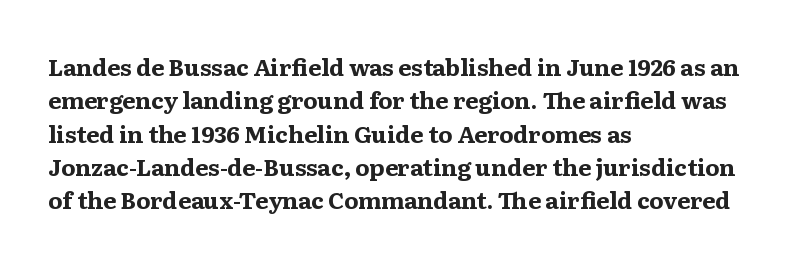
Every letter is thick-stroked: bold, no question. The space directly below the letters is spotless. How would I describe the line gaps? Plain and ordinary. A classic flush-left, rag-right setting is used for this passage. The specimen reads as upright at a glance.
